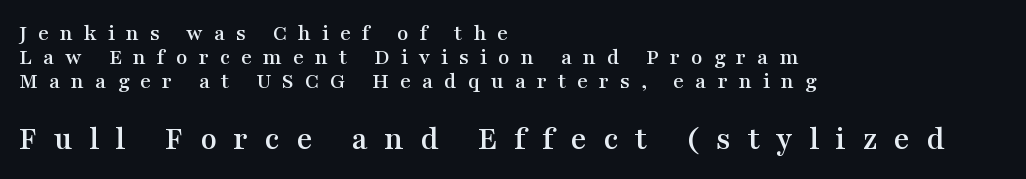
The image shows 34 px wide serif type, upright; set left-aligned, tight line spacing (1.04x), unusually wide letter spacing (+0.48 em), not underlined; the second (bottom) block is 1.48x larger; medium stroke contrast and a medium x-height.
